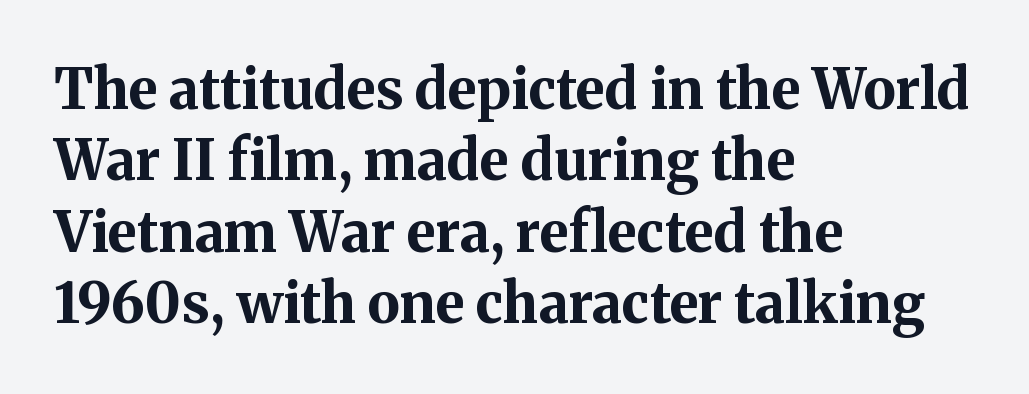
{"serif": "yes", "italic": "no", "bold": "yes", "weight": "bold", "width": "normal", "stroke_contrast": "medium", "x_height": "medium", "monospaced": "no", "underline": "no", "align": "left", "line_spacing": "normal", "line_spacing_ratio": 1.3, "letter_spacing": "normal", "letter_spacing_em": 0.0, "glyph_px": 55}
